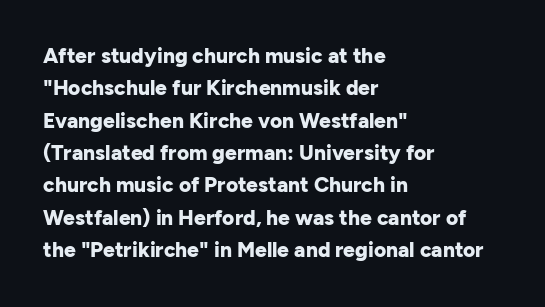
Q: Is the text bold? A: Yes.
Q: Is the text italic (slanted)? A: No, it is upright.
Q: Is the text underlined? A: No.
Q: How is the paragraph aligned? A: Left-aligned.
Q: Is the spacing between letters normal or unusually wide? A: Normal.
Q: Is the spacing between lines tight, normal or loose? A: Normal.
